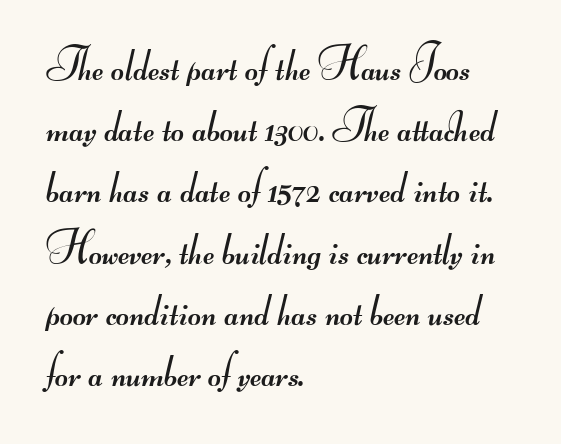
The image shows 45 px regular-weight, wide sans-serif type; set left-aligned, normal line spacing (1.36x), normal letter spacing, not underlined; medium stroke contrast.
